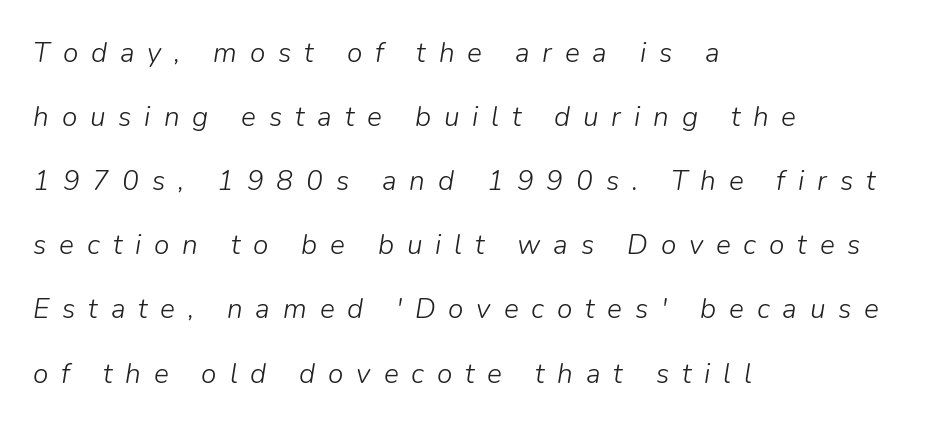
Q: Is the text bold? A: No.
Q: Is the text italic (slanted)? A: Yes, it leans right by about 9 degrees.
Q: Is the text underlined? A: No.
Q: How is the paragraph aligned? A: Left-aligned.
Q: Is the spacing between letters normal or unusually wide? A: Unusually wide.
Q: Is the spacing between lines tight, normal or loose? A: Loose.
Q: Width (condensed, normal, or wide)? A: Normal.
Q: Stroke contrast? A: Low.
Q: x-height? A: Medium.
Q: Monospaced? A: No.
